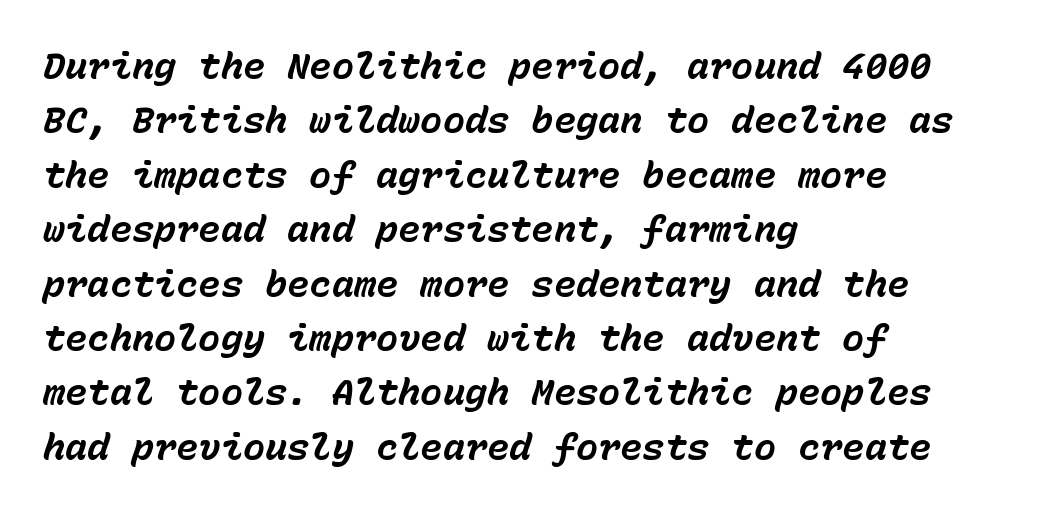
{"italic": "yes", "lean": "right", "slant_degrees": 15, "bold": "yes", "weight": "bold", "width": "normal", "stroke_contrast": "low", "x_height": "medium", "monospaced": "yes", "underline": "no", "align": "left", "line_spacing": "normal", "line_spacing_ratio": 1.47, "letter_spacing": "normal", "letter_spacing_em": 0.0, "glyph_px": 37}
